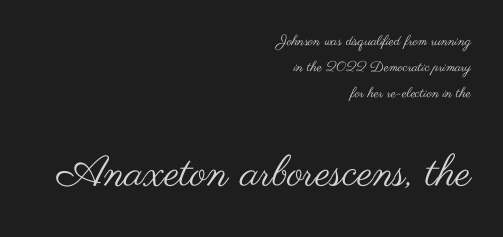
{"serif": "no", "bold": "no", "weight": "regular", "width": "wide", "stroke_contrast": "medium", "x_height": "small", "monospaced": "no", "underline": "no", "align": "right", "line_spacing_ratio": 1.87, "letter_spacing": "normal", "letter_spacing_em": 0.0, "larger_block": "second", "size_ratio": 3.07, "glyph_px": 43}
